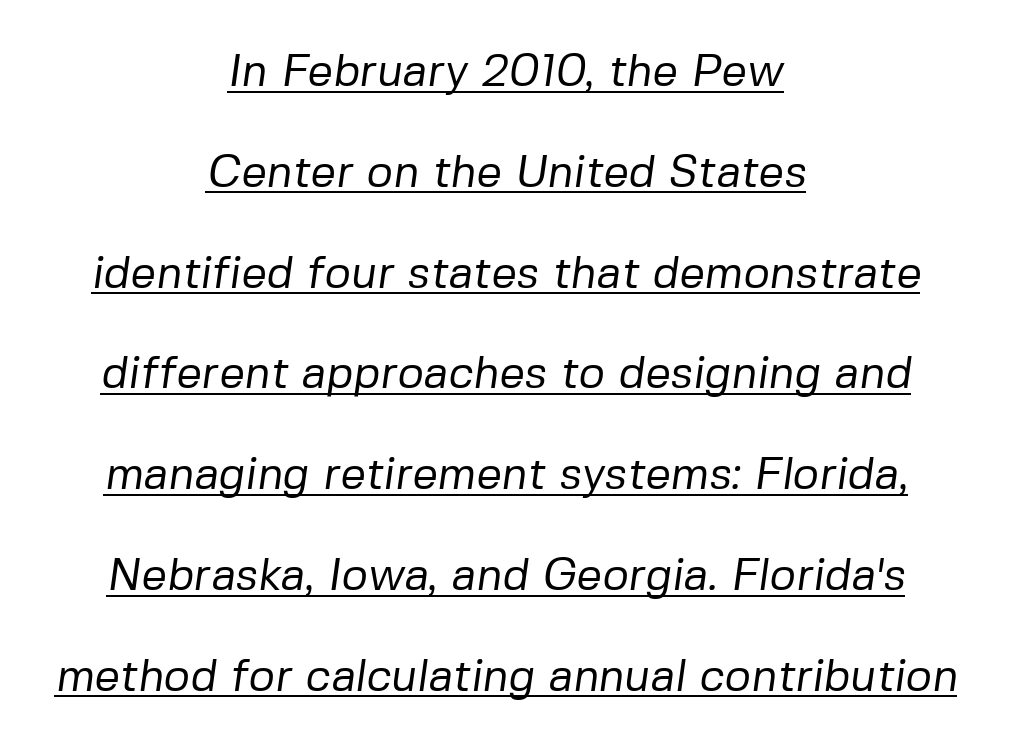
Q: Is the text bold? A: No.
Q: Is the typeface a serif or a sans-serif typeface? A: Sans-serif.
Q: Is the text underlined? A: Yes.
Q: How is the paragraph aligned? A: Centered.
Q: Is the spacing between letters normal or unusually wide? A: Normal.
Q: Is the spacing between lines tight, normal or loose? A: Loose.
Q: Width (condensed, normal, or wide)? A: Normal.
Q: Stroke contrast? A: Low.
Q: x-height? A: Medium.
Q: Monospaced? A: No.
